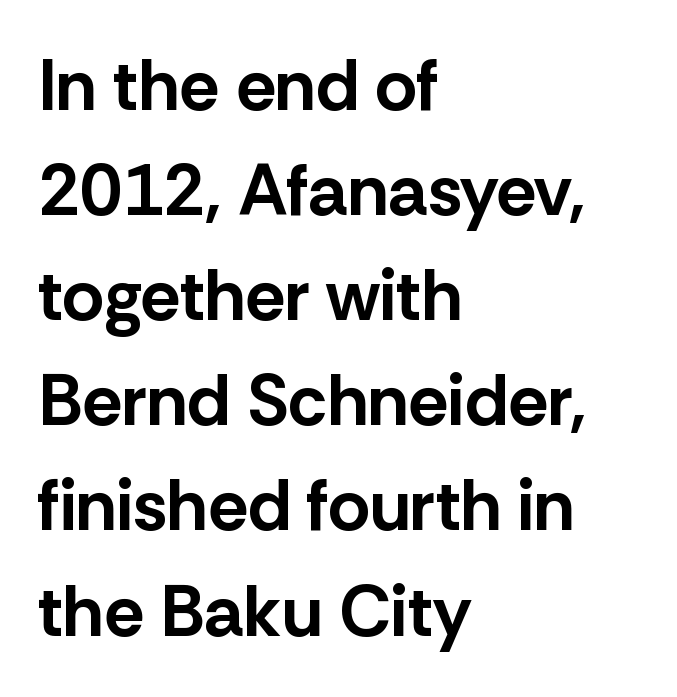
Q: Is the text bold? A: Yes.
Q: Is the text italic (slanted)? A: No, it is upright.
Q: Is the typeface a serif or a sans-serif typeface? A: Sans-serif.
Q: Is the text underlined? A: No.
Q: How is the paragraph aligned? A: Left-aligned.
Q: Is the spacing between letters normal or unusually wide? A: Normal.
Q: Is the spacing between lines tight, normal or loose? A: Normal.
Q: Width (condensed, normal, or wide)? A: Normal.
Q: Stroke contrast? A: Low.
Q: x-height? A: Medium.
Q: Monospaced? A: No.
